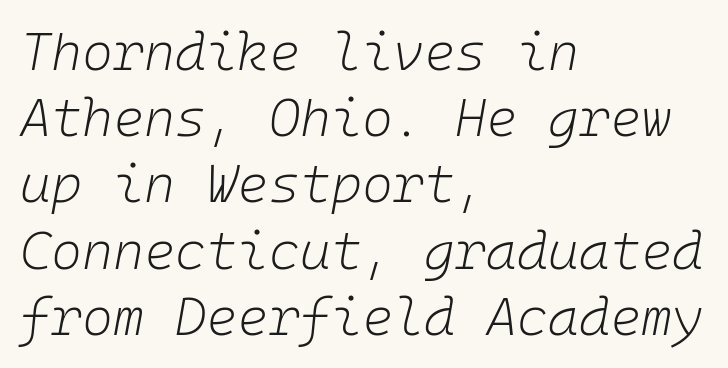
The gaps between neighbouring characters are ordinary and unremarkable. Alignment: flush left. Descenders hang freely into open space. Weight class: somewhere from thin through regular. Note the uniform advance width — an 'i' takes as much space as an 'm'. Compared with ordinary roman type, these characters are visibly tilted.
